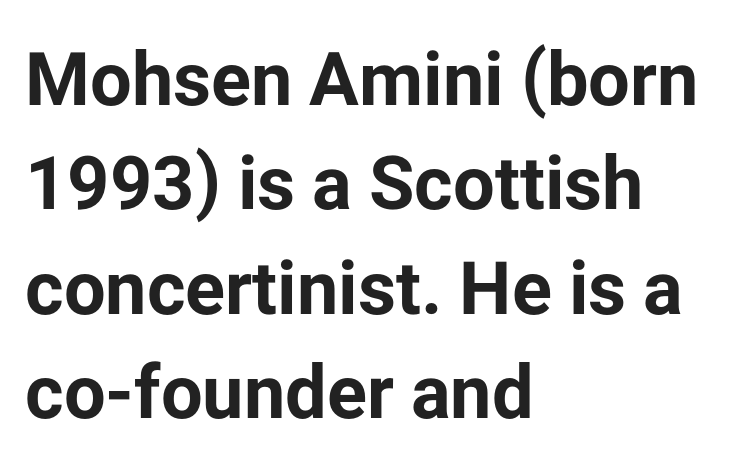
{"serif": "no", "italic": "no", "bold": "yes", "weight": "bold", "width": "normal", "stroke_contrast": "low", "x_height": "medium", "monospaced": "no", "underline": "no", "align": "left", "line_spacing": "normal", "line_spacing_ratio": 1.41, "letter_spacing": "normal", "letter_spacing_em": 0.0, "glyph_px": 74}
